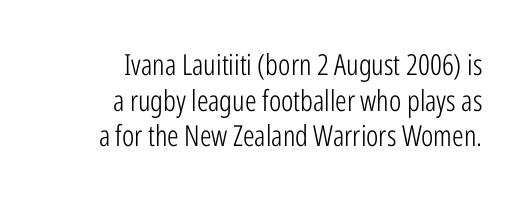
{"serif": "no", "italic": "no", "bold": "no", "weight": "light", "width": "condensed", "stroke_contrast": "low", "x_height": "medium", "monospaced": "no", "underline": "no", "align": "right", "line_spacing_ratio": 1.23, "letter_spacing": "normal", "letter_spacing_em": 0.0, "glyph_px": 29}
